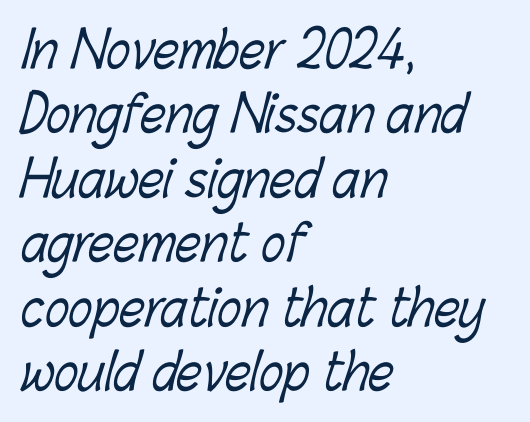
The image shows 50 px light, condensed type; set left-aligned, normal line spacing (1.29x), normal letter spacing, not underlined; low stroke contrast and a medium x-height.
